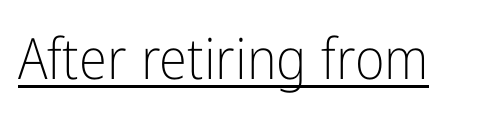
{"serif": "no", "italic": "no", "bold": "no", "weight": "light", "width": "condensed", "stroke_contrast": "low", "x_height": "medium", "monospaced": "no", "underline": "yes", "letter_spacing": "normal", "letter_spacing_em": 0.0, "glyph_px": 57}
